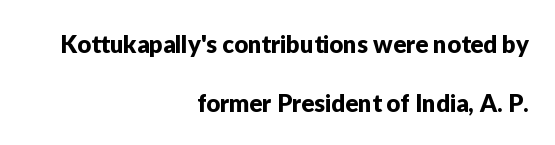
Q: Is the text italic (slanted)? A: No, it is upright.
Q: Is the text underlined? A: No.
Q: How is the paragraph aligned? A: Right-aligned.
Q: Is the spacing between letters normal or unusually wide? A: Normal.
Q: Is the spacing between lines tight, normal or loose? A: Loose.
